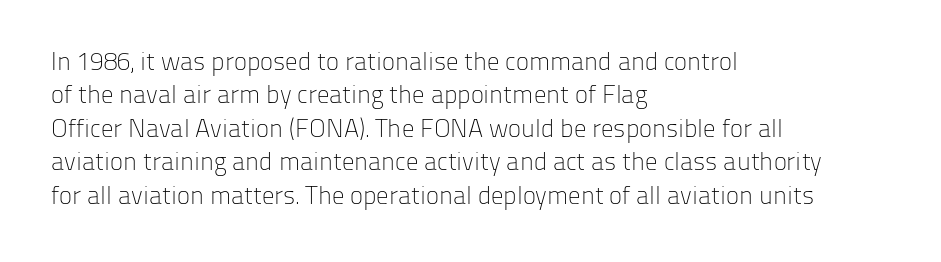
Q: Is the text bold? A: No.
Q: Is the text italic (slanted)? A: No, it is upright.
Q: Is the text underlined? A: No.
Q: How is the paragraph aligned? A: Left-aligned.
Q: Is the spacing between letters normal or unusually wide? A: Normal.
Q: Is the spacing between lines tight, normal or loose? A: Normal.
